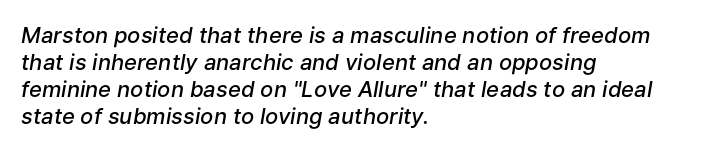
The image shows 22 px text type, italic (leaning right); set left-aligned, line spacing 1.23x, normal letter spacing, not underlined.
